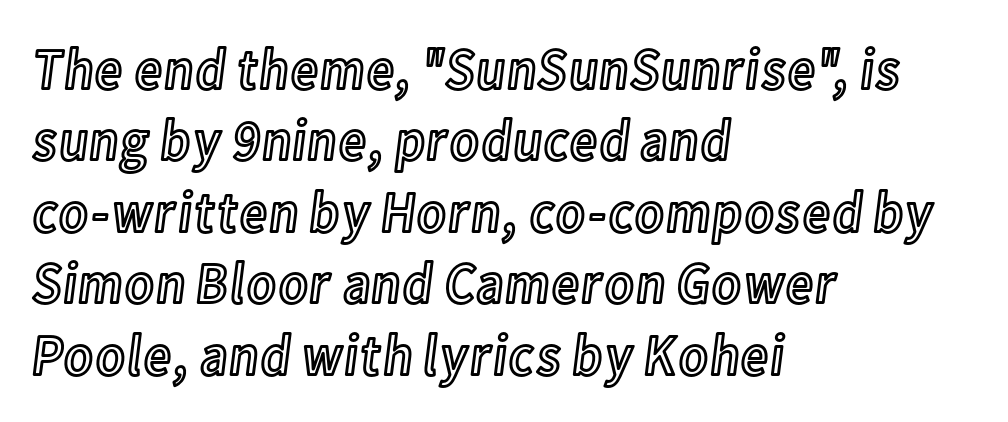
The image shows 59 px condensed type; set left-aligned, line spacing 1.21x, normal letter spacing, not underlined; a medium x-height.
